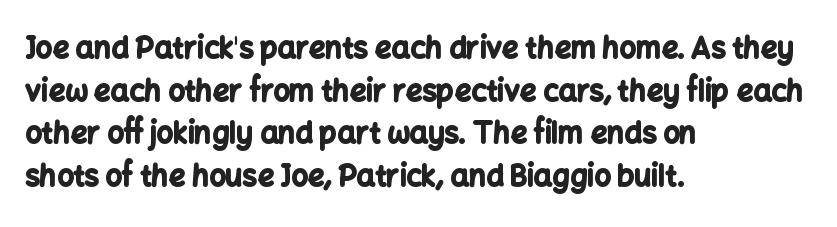
The image shows 29 px bold sans-serif type, upright; set left-aligned, normal line spacing (1.47x), normal letter spacing, not underlined; low stroke contrast and a medium x-height.
